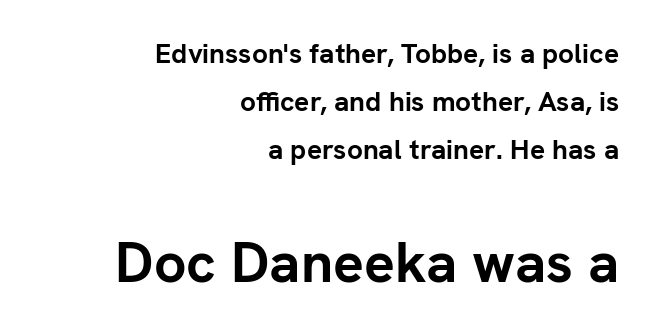
The image shows 57 px semibold sans-serif type, upright; set right-aligned, line spacing 1.72x, normal letter spacing, not underlined; the second (bottom) block is 2.04x larger; low stroke contrast and a medium x-height.
